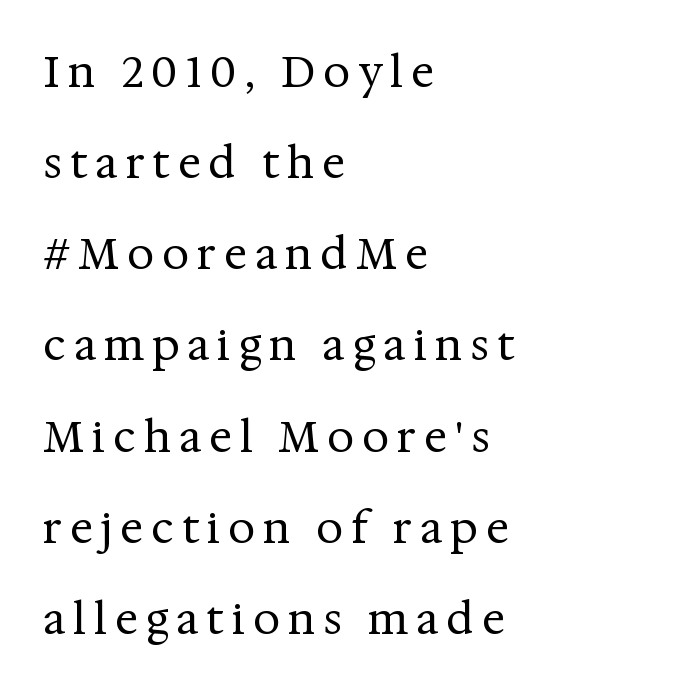
{"serif": "yes", "italic": "no", "bold": "no", "weight": "regular", "width": "normal", "stroke_contrast": "medium", "x_height": "medium", "monospaced": "no", "underline": "no", "align": "left", "line_spacing": "loose", "line_spacing_ratio": 2.12, "glyph_px": 43}
